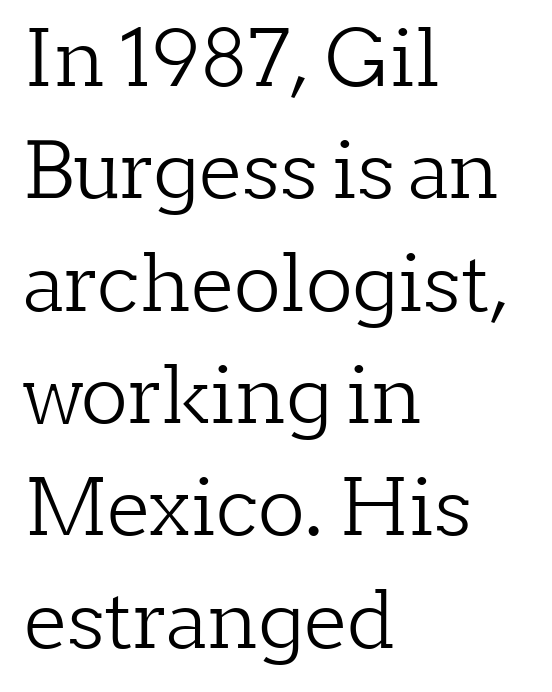
Classification — serif. The zone under the glyphs is completely vacant. Regarding leading, the lines here are spaced in the standard way. This is roman type, the default non-slanted kind. Glyph-to-glyph distance matches everyday printed text.
